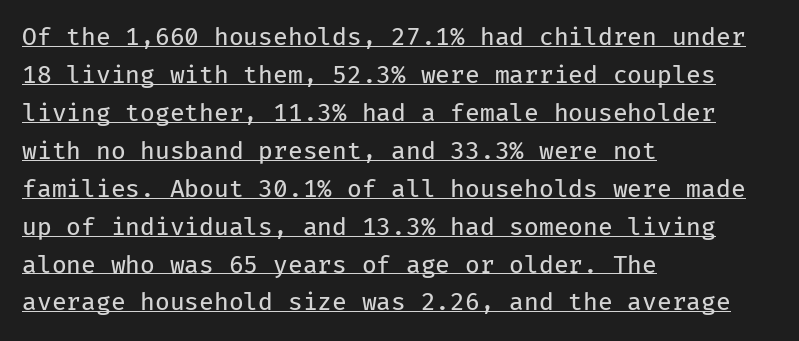
This rendering uses left alignment, leaving the right contour irregular. The rendering uses a moderate line-height, typical for paragraphs. Decoration check: the copy is underlined. Nope, not italic — everything's standing straight. The font is comparable to plain body text, perhaps lighter.
